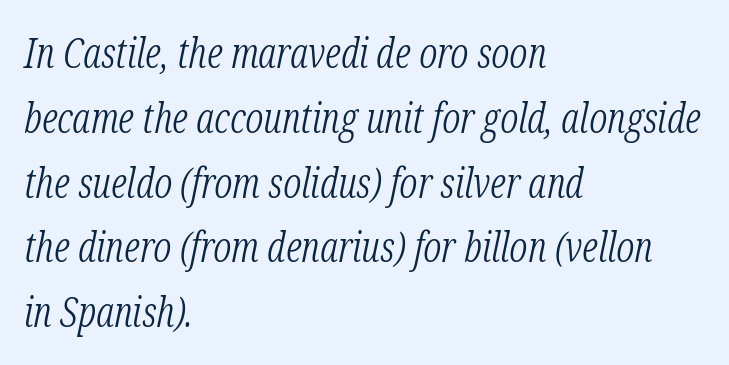
No chunkiness to these letters — they're not bold. Letters rest on an invisible, unmarked baseline. Observe the serifs anchoring each vertical stroke in this sample. Look at the tracking — it's just the regular setting, nothing added. Each new line begins a customary step beneath the previous one.
